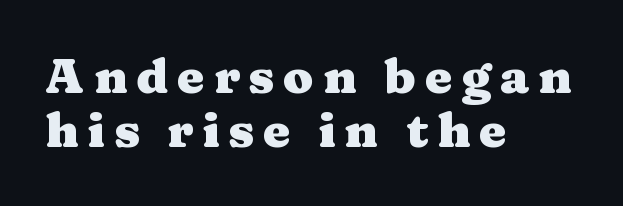
{"serif": "yes", "italic": "no", "bold": "yes", "weight": "heavy", "width": "wide", "stroke_contrast": "medium", "x_height": "medium", "monospaced": "no", "underline": "no", "align": "left", "line_spacing": "tight", "line_spacing_ratio": 1.11, "glyph_px": 49}
